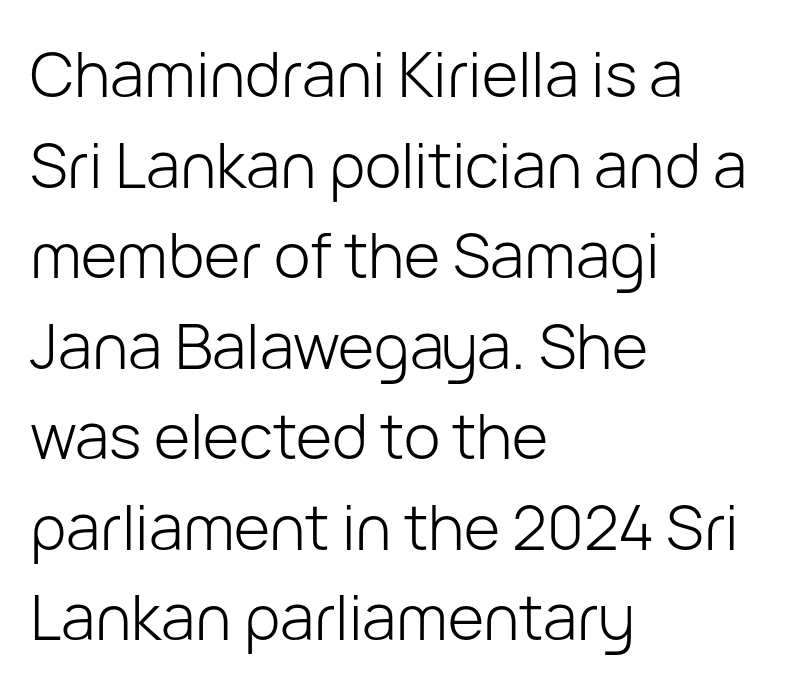
Q: Is the text bold? A: No.
Q: Is the text italic (slanted)? A: No, it is upright.
Q: Is the typeface a serif or a sans-serif typeface? A: Sans-serif.
Q: Is the text underlined? A: No.
Q: How is the paragraph aligned? A: Left-aligned.
Q: Is the spacing between letters normal or unusually wide? A: Normal.
Q: Is the spacing between lines tight, normal or loose? A: Normal.
Q: Width (condensed, normal, or wide)? A: Normal.
Q: Stroke contrast? A: Low.
Q: x-height? A: Medium.
Q: Monospaced? A: No.
